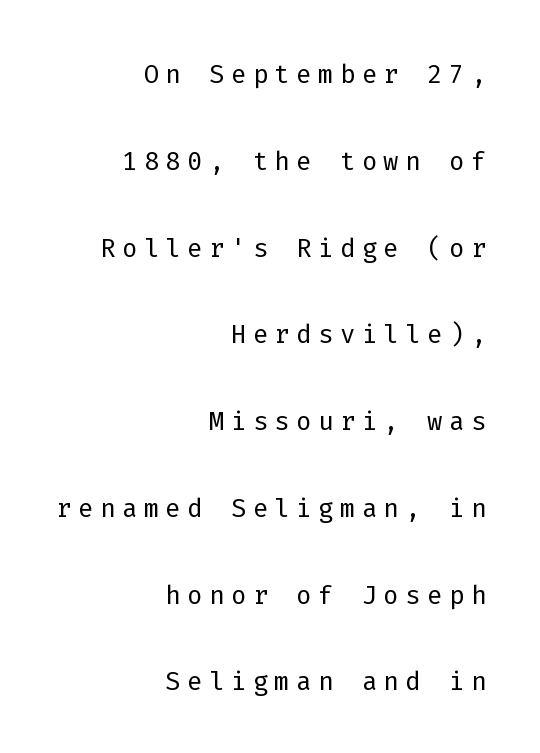
Is the block centered? No — it sits flush against the right margin. The typography opts for an upright posture over an oblique one. The baseline area is clear. Font category for this specimen: sans-serif. In terms of leading, this rendering errs on the spacious side. The font sits on the lighter half of the weight spectrum, regular included.
